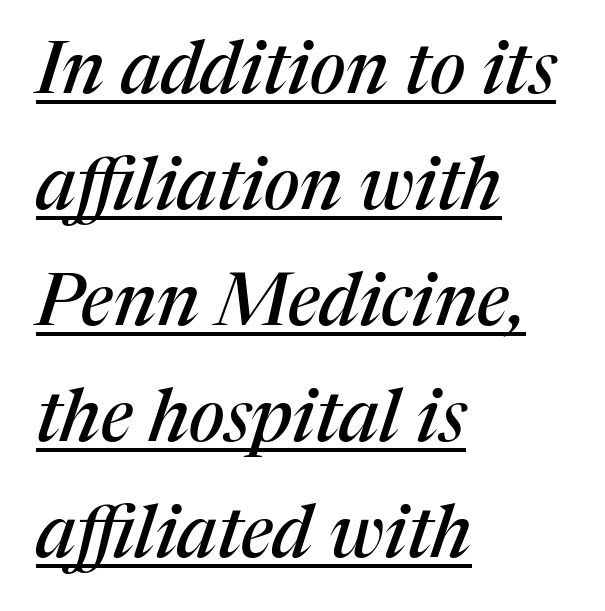
{"serif": "yes", "italic": "yes", "lean": "right", "slant_degrees": 17, "width": "normal", "stroke_contrast": "medium", "x_height": "medium", "monospaced": "no", "underline": "yes", "align": "left", "line_spacing": "normal", "line_spacing_ratio": 1.59, "letter_spacing": "normal", "letter_spacing_em": 0.0, "glyph_px": 73}
